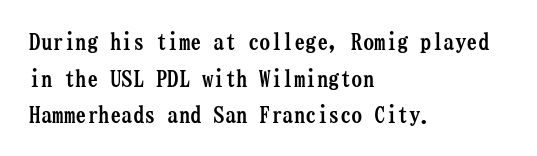
{"italic": "no", "bold": "yes", "underline": "no", "align": "left", "line_spacing": "normal", "line_spacing_ratio": 1.59, "letter_spacing": "normal", "letter_spacing_em": 0.0, "glyph_px": 23}
